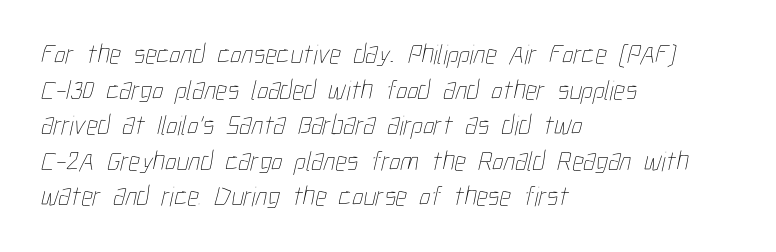
{"bold": "no", "weight": "thin", "width": "condensed", "stroke_contrast": "low", "x_height": "medium", "monospaced": "no", "underline": "no", "align": "left", "line_spacing": "normal", "line_spacing_ratio": 1.27, "letter_spacing": "normal", "letter_spacing_em": 0.0, "glyph_px": 28}
